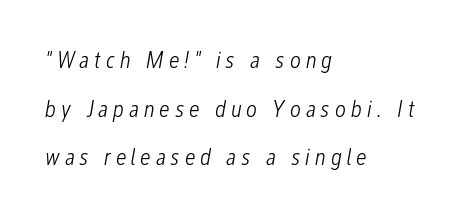
The image shows 24 px text type, italic (leaning right); set left-aligned, loose line spacing (2.03x), unusually wide letter spacing (+0.2 em), not underlined.
